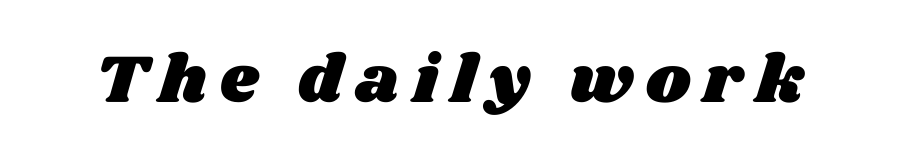
Letters rest on an invisible, unmarked baseline. The rendering uses natural spacing where letterforms have individual widths.
